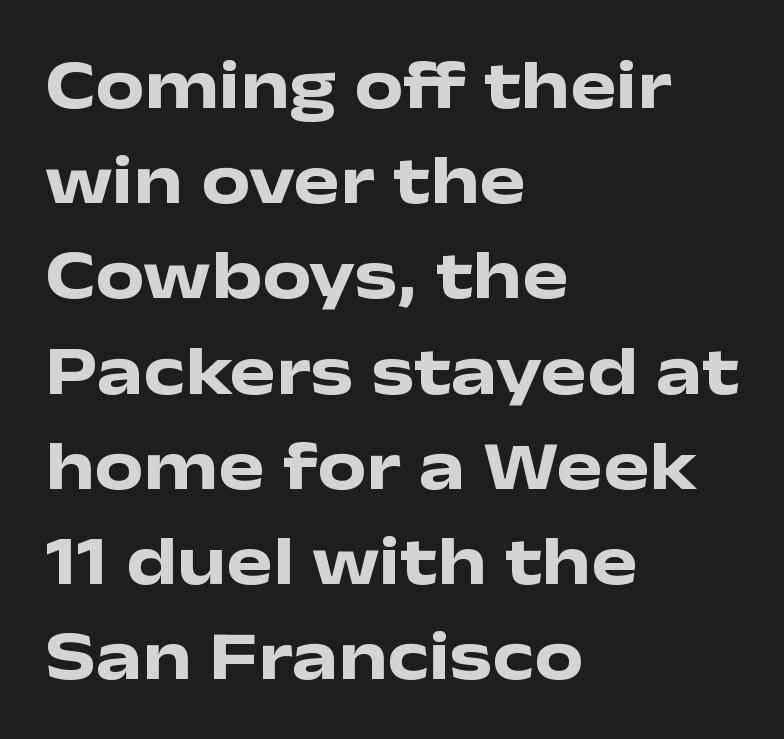
Posture: upright roman. Do the characters align in a grid? No, the font is proportional. The glyphs have the mass of a bold cut. The designer left line spacing at the default.
